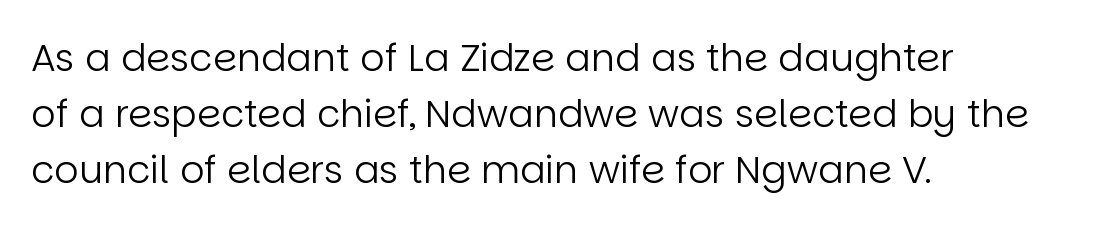
The image shows 38 px regular-weight sans-serif type, upright; set left-aligned, normal line spacing (1.47x), normal letter spacing, not underlined; low stroke contrast and a large x-height.
